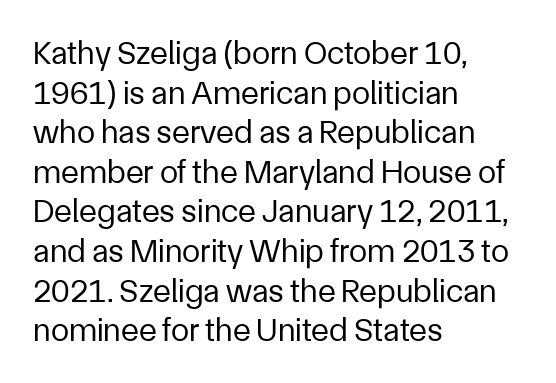
Q: Is the text bold? A: No.
Q: Is the text italic (slanted)? A: No, it is upright.
Q: Is the typeface a serif or a sans-serif typeface? A: Sans-serif.
Q: Is the text underlined? A: No.
Q: How is the paragraph aligned? A: Left-aligned.
Q: Is the spacing between letters normal or unusually wide? A: Normal.
Q: Width (condensed, normal, or wide)? A: Normal.
Q: Stroke contrast? A: Low.
Q: x-height? A: Medium.
Q: Monospaced? A: No.
